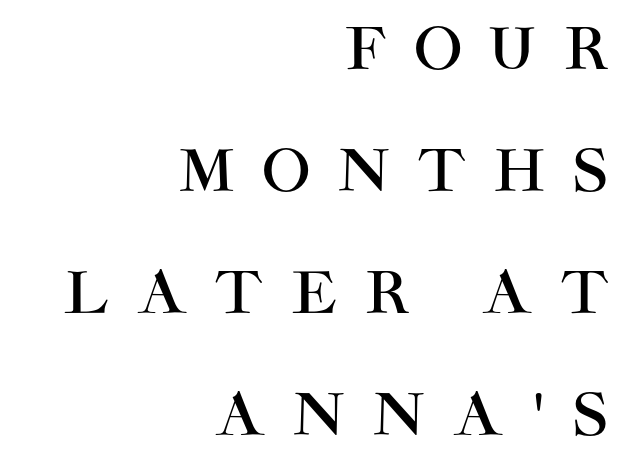
Tracking value appears strongly positive — letters spread wide. Line endings align vertically; line beginnings do not. The string is rendered with underlining switched off. The passage shown is typed in a proportional face where columns would drift. Is there much room between lines? Yes — plenty of vertical air separates them. Regarding serifs, this sample does without them.
